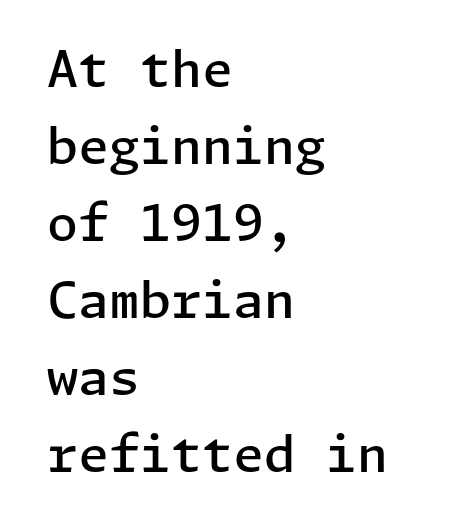
Q: Is the text bold? A: Semi-bold.
Q: Is the text italic (slanted)? A: No, it is upright.
Q: Is the typeface a serif or a sans-serif typeface? A: Sans-serif.
Q: Is the text underlined? A: No.
Q: How is the paragraph aligned? A: Left-aligned.
Q: Is the spacing between letters normal or unusually wide? A: Normal.
Q: Is the spacing between lines tight, normal or loose? A: Normal.
Q: Width (condensed, normal, or wide)? A: Normal.
Q: Stroke contrast? A: Low.
Q: x-height? A: Medium.
